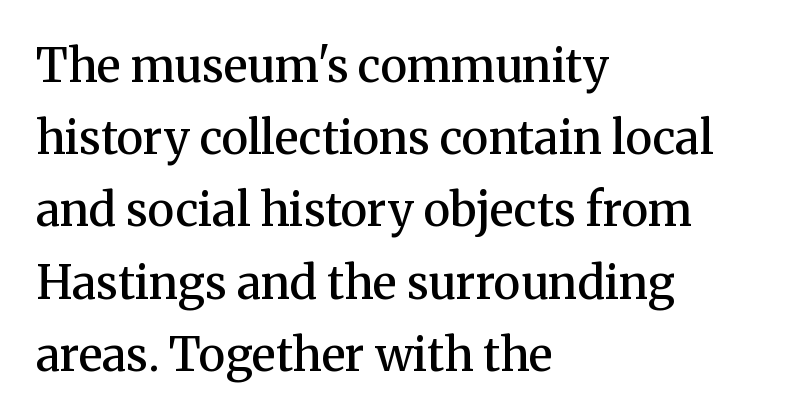
The image shows 46 px semibold serif type, upright; set left-aligned, normal line spacing (1.57x), normal letter spacing, not underlined; medium stroke contrast and a medium x-height.
